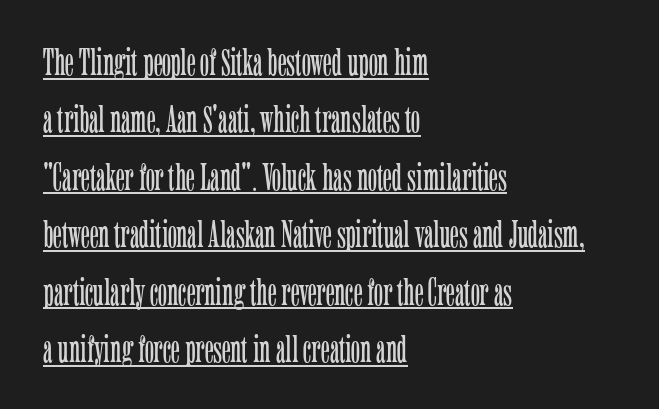
What kind of face is this? One with serifs. Does extra space separate the letters? No, they use regular spacing. This sample has the flowing, uneven cadence of proportional lettering. A typesetter would call this leading conventional body-copy spacing.
